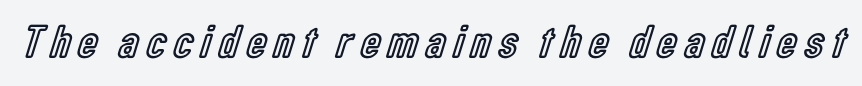
{"width": "condensed", "x_height": "medium", "monospaced": "no", "underline": "no", "glyph_px": 47}
